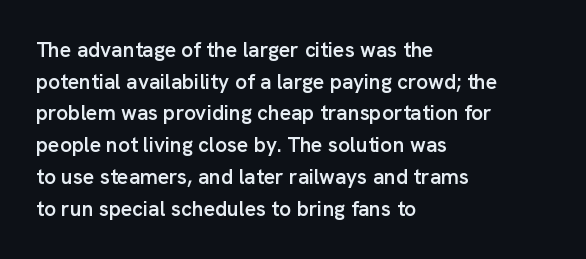
Italic? Not at all — the glyphs are vertical. A typesetter would call this zero additional tracking. The typesetting leans somewhat heavy: a semibold. The string is rendered with underlining switched off. The setting favours the left margin, as ordinary paragraphs usually do.
